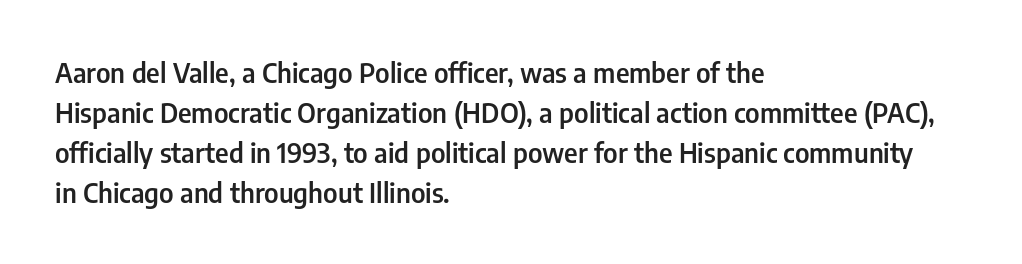
Q: Is the text bold? A: Semi-bold.
Q: Is the text italic (slanted)? A: No, it is upright.
Q: Is the text underlined? A: No.
Q: How is the paragraph aligned? A: Left-aligned.
Q: Is the spacing between letters normal or unusually wide? A: Normal.
Q: Is the spacing between lines tight, normal or loose? A: Normal.
